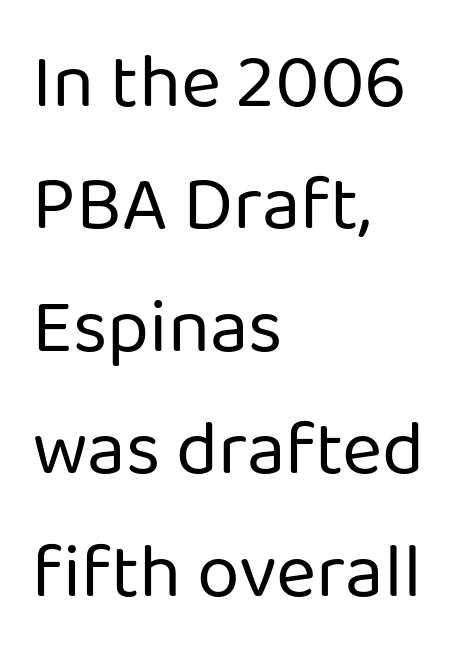
Q: Is the text bold? A: No.
Q: Is the text italic (slanted)? A: No, it is upright.
Q: Is the typeface a serif or a sans-serif typeface? A: Sans-serif.
Q: Is the text underlined? A: No.
Q: How is the paragraph aligned? A: Left-aligned.
Q: Is the spacing between letters normal or unusually wide? A: Normal.
Q: Is the spacing between lines tight, normal or loose? A: Normal.
Q: Width (condensed, normal, or wide)? A: Normal.
Q: Stroke contrast? A: Low.
Q: x-height? A: Medium.
Q: Monospaced? A: No.
